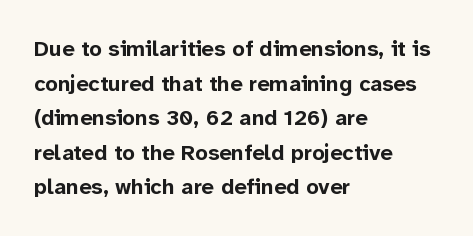
The image shows 22 px bold type, upright; set left-aligned, normal line spacing (1.57x), normal letter spacing, not underlined.
